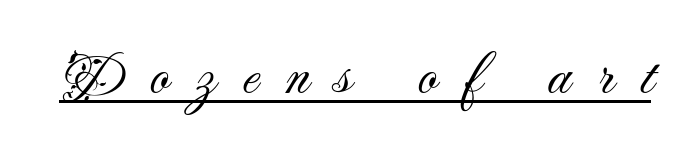
{"serif": "no", "bold": "no", "weight": "light", "width": "normal", "stroke_contrast": "medium", "x_height": "small", "monospaced": "no", "underline": "yes", "letter_spacing": "wide", "letter_spacing_em": 0.44, "glyph_px": 60}
